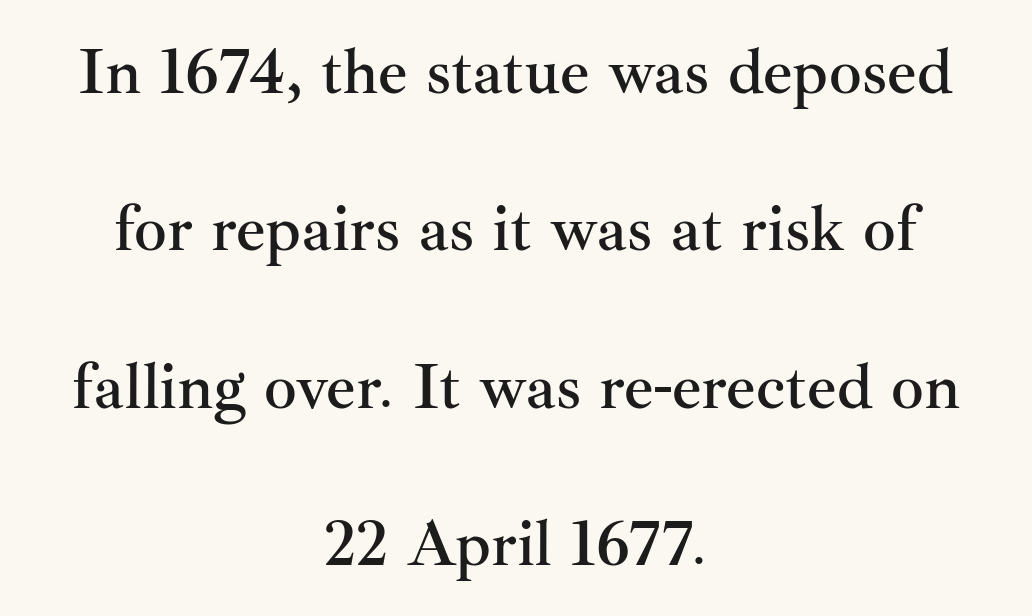
The image shows 65 px serif type, upright; set centered, loose line spacing (2.42x), normal letter spacing, not underlined; medium stroke contrast and a small x-height.
